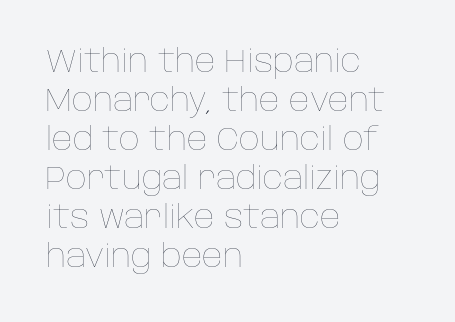
The image shows 32 px thin type, upright; set left-aligned, line spacing 1.22x, normal letter spacing, not underlined; low stroke contrast and a large x-height.
